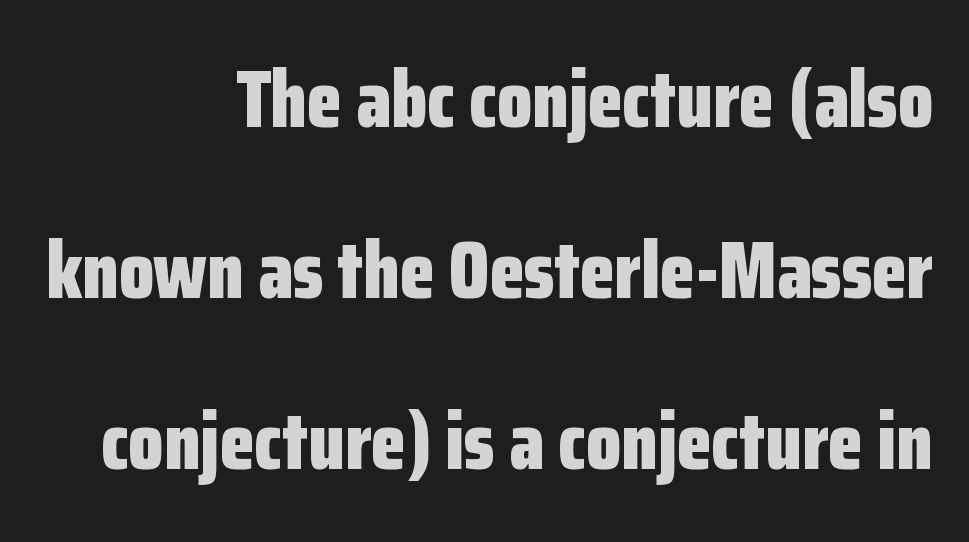
Q: Is the text bold? A: Yes.
Q: Is the text italic (slanted)? A: No, it is upright.
Q: Is the typeface a serif or a sans-serif typeface? A: Sans-serif.
Q: Is the text underlined? A: No.
Q: How is the paragraph aligned? A: Right-aligned.
Q: Is the spacing between letters normal or unusually wide? A: Normal.
Q: Is the spacing between lines tight, normal or loose? A: Loose.
Q: Width (condensed, normal, or wide)? A: Condensed.
Q: Stroke contrast? A: Low.
Q: x-height? A: Medium.
Q: Monospaced? A: No.
